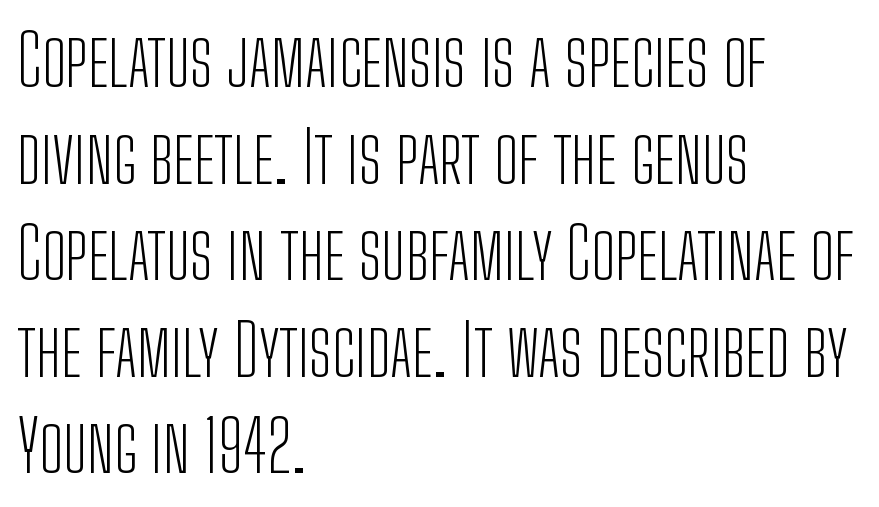
The image shows 71 px light, condensed sans-serif type, upright; set left-aligned, normal line spacing (1.36x), normal letter spacing, not underlined; low stroke contrast and a medium x-height.
